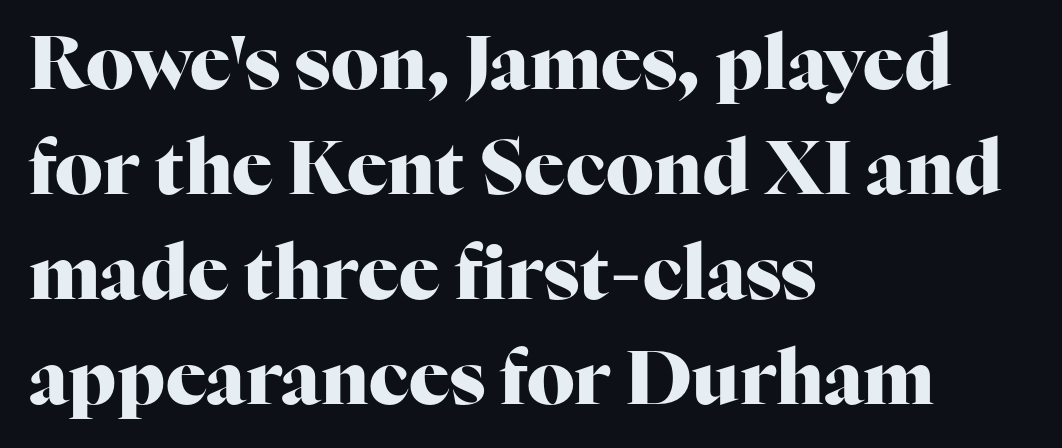
These lines are composed in type with serifs. Posture: upright roman. Nothing unusual about the tracking: characters are spaced as the font intends. Plain, unruled lines of type. Weight: bold. Do the characters align in a grid? No, the font is proportional.
